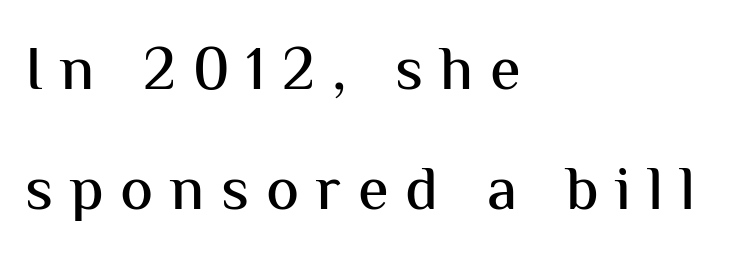
The space directly below the letters is spotless. Each new line begins a long way beneath the previous one. The text was rendered using a sans face with plain stroke endings. The lettering stays uniformly vertical, giving the passage a roman look. Varying glyph widths throughout — classic text-font behaviour.
